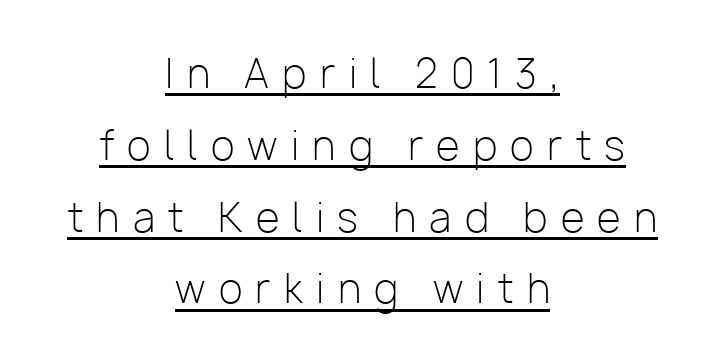
Q: Is the text bold? A: No.
Q: Is the text italic (slanted)? A: No, it is upright.
Q: Is the typeface a serif or a sans-serif typeface? A: Sans-serif.
Q: Is the text underlined? A: Yes.
Q: How is the paragraph aligned? A: Centered.
Q: Is the spacing between letters normal or unusually wide? A: Unusually wide.
Q: Width (condensed, normal, or wide)? A: Normal.
Q: Stroke contrast? A: Low.
Q: x-height? A: Medium.
Q: Monospaced? A: No.
